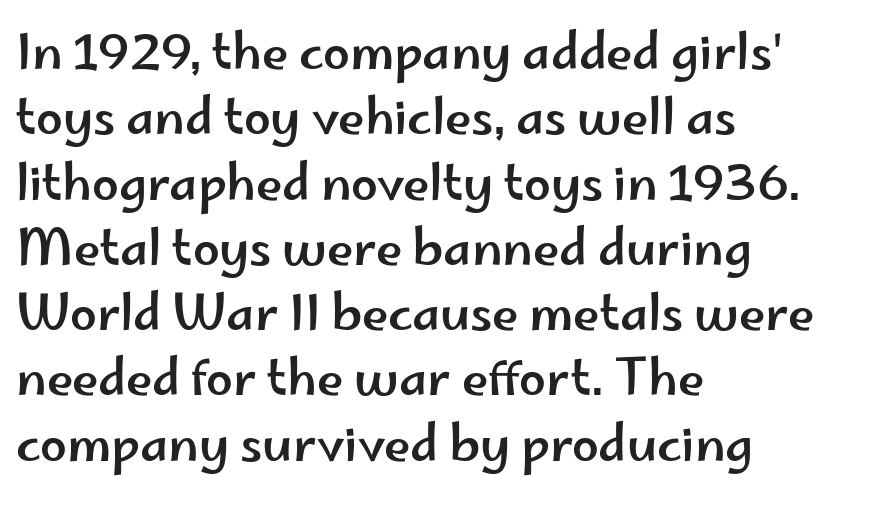
Q: Is the text italic (slanted)? A: No, it is upright.
Q: Is the typeface a serif or a sans-serif typeface? A: Sans-serif.
Q: Is the text underlined? A: No.
Q: How is the paragraph aligned? A: Left-aligned.
Q: Is the spacing between letters normal or unusually wide? A: Normal.
Q: Is the spacing between lines tight, normal or loose? A: Normal.
Q: Width (condensed, normal, or wide)? A: Wide.
Q: Stroke contrast? A: Low.
Q: x-height? A: Small.
Q: Monospaced? A: No.
